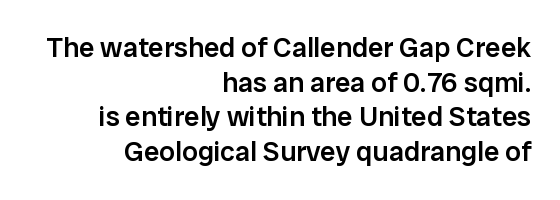
The image shows 28 px semibold sans-serif type, upright; set right-aligned, line spacing 1.24x, normal letter spacing, not underlined; low stroke contrast and a medium x-height.
